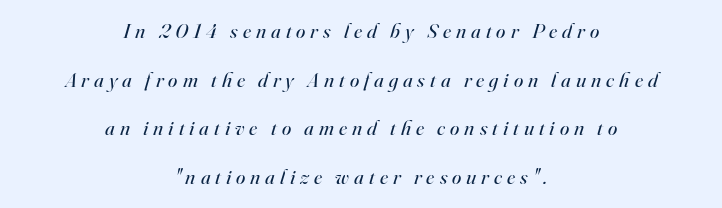
{"italic": "yes", "lean": "right", "slant_degrees": 16, "bold": "no", "underline": "no", "align": "center", "line_spacing": "loose", "line_spacing_ratio": 2.32, "letter_spacing": "wide", "letter_spacing_em": 0.24, "glyph_px": 21}
